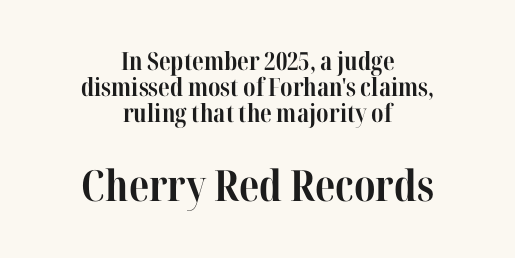
Q: Is the text bold? A: Yes.
Q: Is the text italic (slanted)? A: No, it is upright.
Q: Is the typeface a serif or a sans-serif typeface? A: Serif.
Q: Is the text underlined? A: No.
Q: How is the paragraph aligned? A: Centered.
Q: Is the spacing between letters normal or unusually wide? A: Normal.
Q: Is the spacing between lines tight, normal or loose? A: Tight.
Q: Which block of text is set in a larger size, the first (top) or the second (bottom)? A: The second (bottom) one.
Q: Width (condensed, normal, or wide)? A: Condensed.
Q: Stroke contrast? A: High.
Q: x-height? A: Medium.
Q: Monospaced? A: No.
